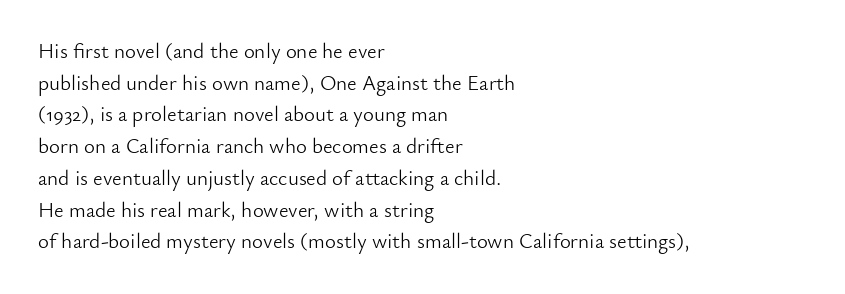
{"italic": "no", "bold": "no", "underline": "no", "align": "left", "line_spacing": "normal", "line_spacing_ratio": 1.51, "letter_spacing": "normal", "letter_spacing_em": 0.0, "glyph_px": 21}
